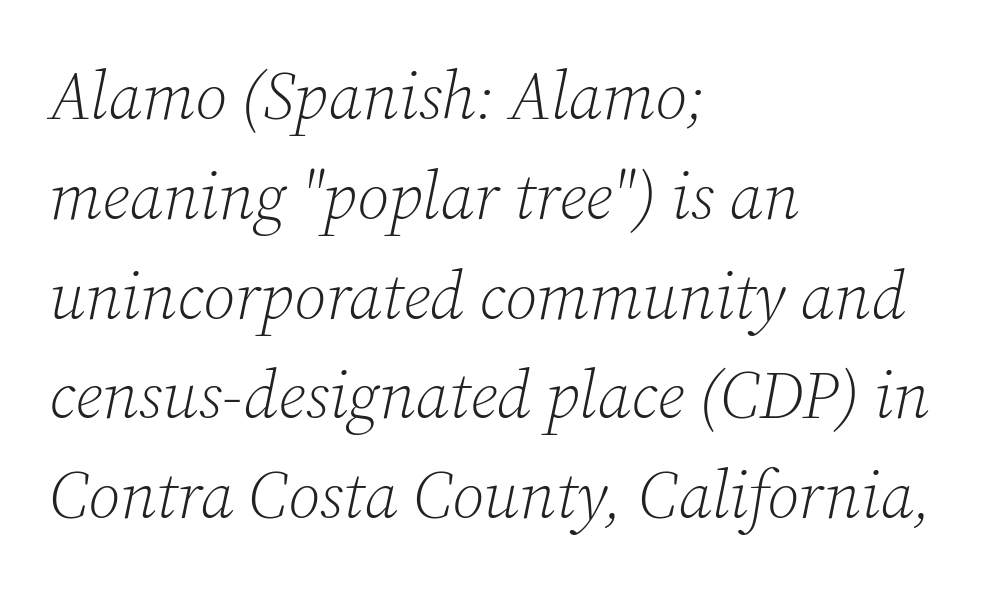
Q: Is the text bold? A: No.
Q: Is the text italic (slanted)? A: Yes, it leans right by about 12 degrees.
Q: Is the typeface a serif or a sans-serif typeface? A: Serif.
Q: Is the text underlined? A: No.
Q: How is the paragraph aligned? A: Left-aligned.
Q: Is the spacing between letters normal or unusually wide? A: Normal.
Q: Is the spacing between lines tight, normal or loose? A: Normal.
Q: Width (condensed, normal, or wide)? A: Normal.
Q: Stroke contrast? A: Low.
Q: x-height? A: Medium.
Q: Monospaced? A: No.
